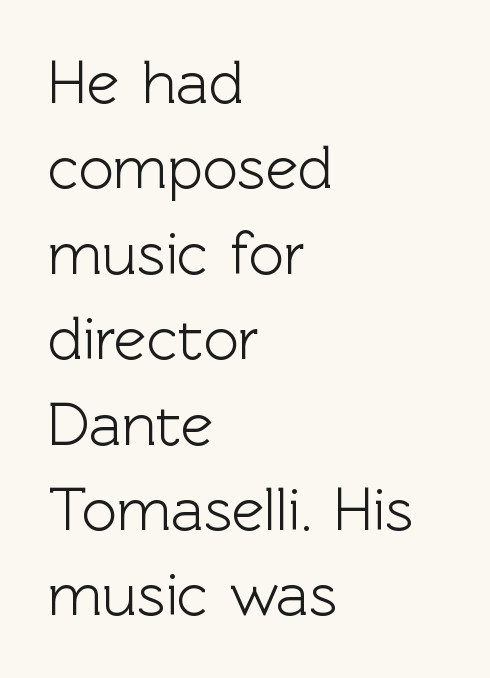
Observe the absence of serifs on each vertical stroke in this sample. Glyph-to-glyph distance matches everyday printed text. A typesetter would mark this as roman, not italic. In terms of leading, this rendering sits right in the middle. The rag falls on the right side of this text block.
